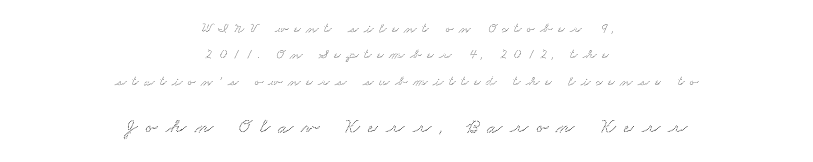
Bare-footed words on every line. Tracking value appears strongly positive — letters spread wide. Larger block? The one below; the one above is distinctly smaller. These lines are centered, leaving both edges ragged.
